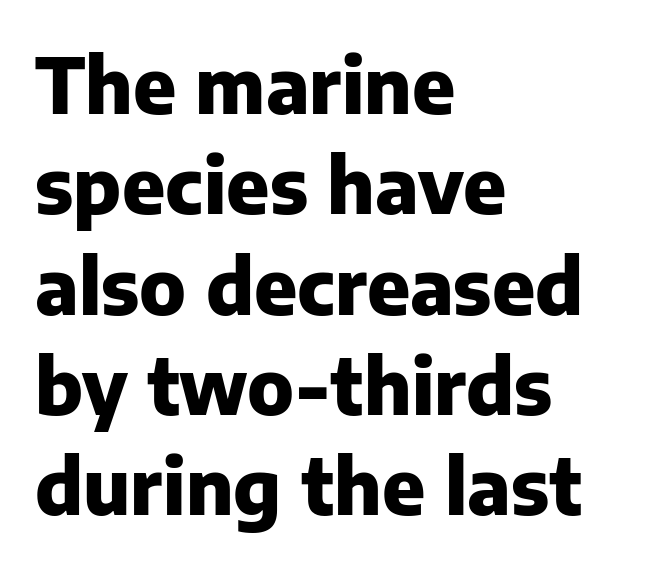
The image shows 76 px heavy sans-serif type, upright; set left-aligned, normal line spacing (1.32x), normal letter spacing, not underlined; low stroke contrast and a medium x-height.
